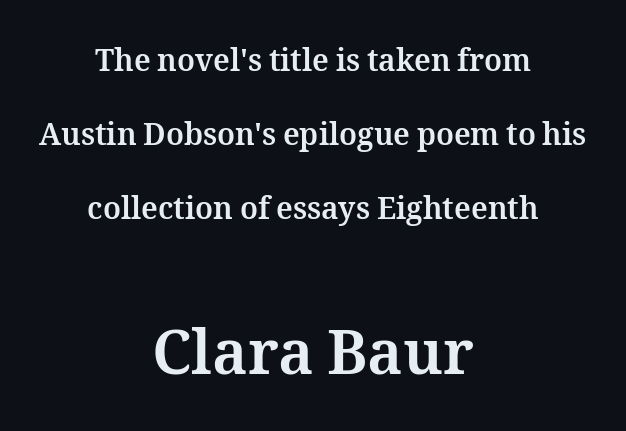
Short and long lines alike share a common midpoint. The letterforms sit shoulder to shoulder at normal distance. Is this a fixed-width face? No — the glyphs have proportional, varying widths. Ascenders rise straight up at ninety degrees. A dark, heavy texture on the line: the type is bold. No word sits above an underline.
